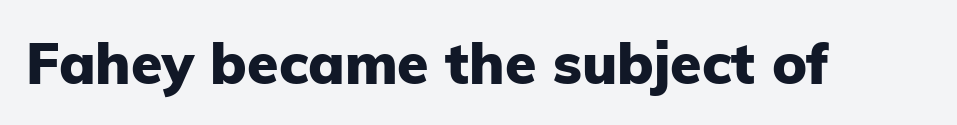
Caption: bold face, heavy strokes. Vertical strokes here are truly vertical. Tracking here is standard; glyphs follow each other at the usual distance. These lines are rendered in a variable-pitch font. Descender tails drop into unmarked territory. These lines are composed in type without serifs.
